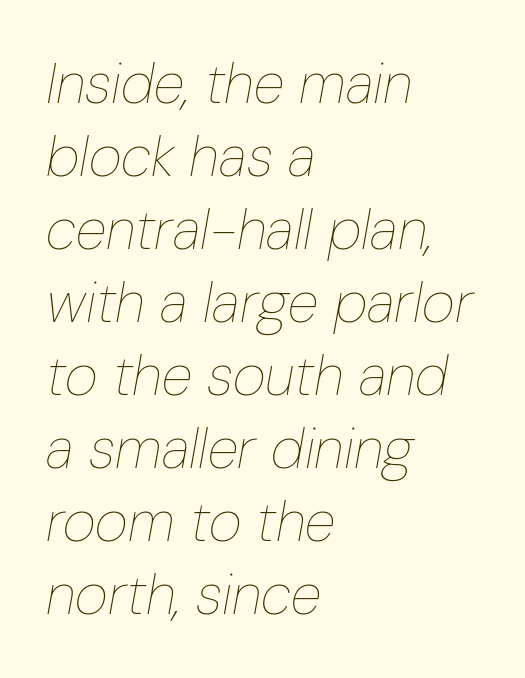
{"italic": "yes", "lean": "right", "slant_degrees": 10, "bold": "no", "weight": "thin", "width": "condensed", "stroke_contrast": "low", "x_height": "medium", "monospaced": "no", "underline": "no", "align": "left", "line_spacing": "normal", "line_spacing_ratio": 1.28, "letter_spacing": "normal", "letter_spacing_em": 0.0, "glyph_px": 57}
